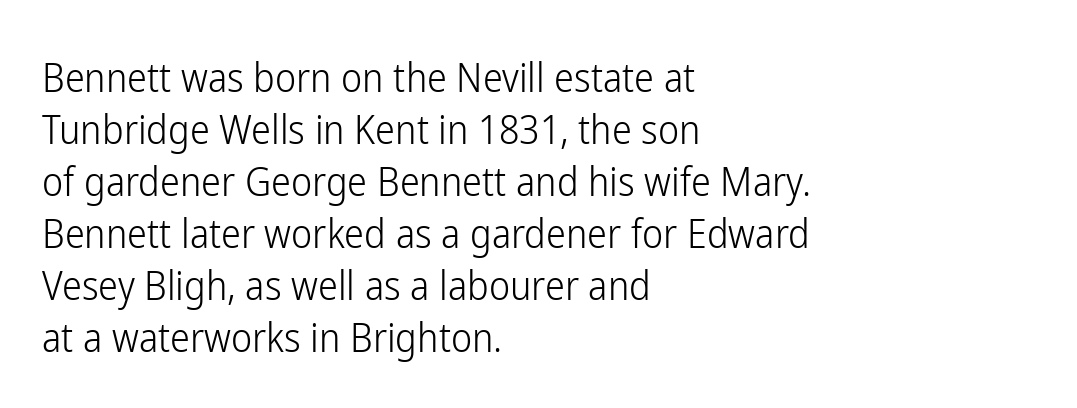
{"serif": "no", "italic": "no", "bold": "no", "weight": "light", "width": "condensed", "stroke_contrast": "low", "x_height": "medium", "monospaced": "no", "underline": "no", "align": "left", "line_spacing": "normal", "line_spacing_ratio": 1.3, "letter_spacing": "normal", "letter_spacing_em": 0.0, "glyph_px": 40}
